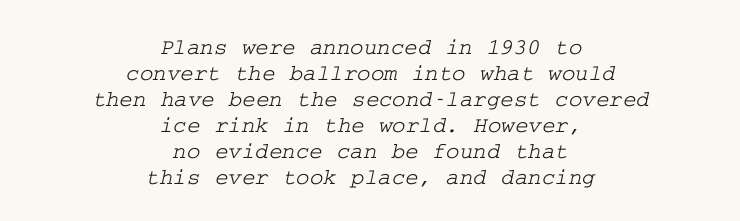
Does the leading feel generous? Not at all — it's pinched. Decoration check: the copy has no underline. The rendering positions every line midway between the sides. Glyph-to-glyph distance matches everyday printed text.
